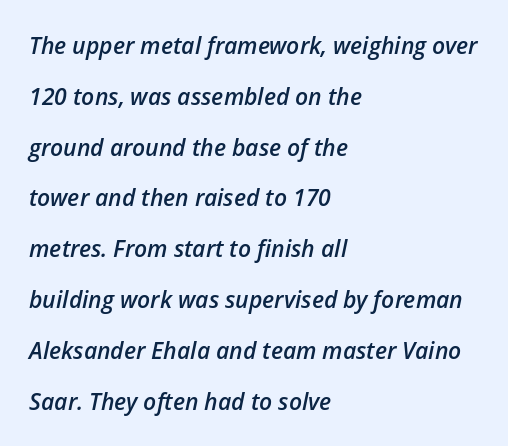
{"italic": "yes", "lean": "right", "slant_degrees": 12, "bold": "semi", "underline": "no", "align": "left", "line_spacing": "loose", "line_spacing_ratio": 2.21, "letter_spacing": "normal", "letter_spacing_em": 0.0, "glyph_px": 23}
